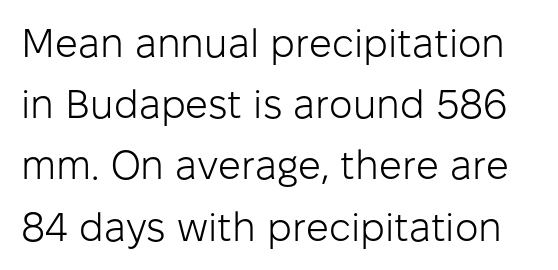
A typesetter would mark this as roman, not italic. Compared with typical paragraphs, the rows here are spaced about the same. Rule under the text: the space is simply empty. Unbolded letterforms with no extra heft.
